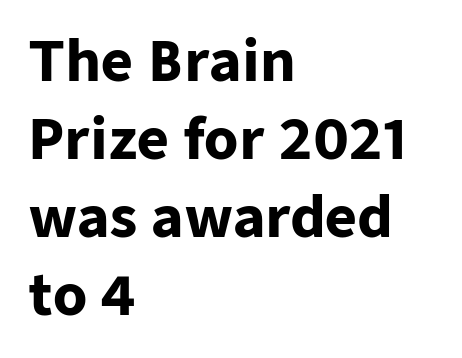
The image shows 55 px heavy sans-serif type, upright; set left-aligned, normal line spacing (1.42x), normal letter spacing, not underlined; low stroke contrast and a medium x-height.
